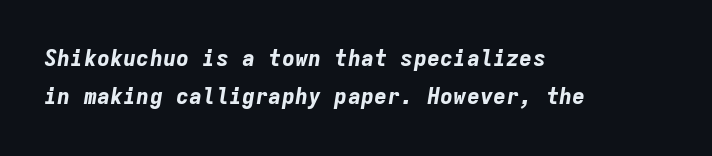
The image shows 22 px bold type, italic (leaning right); set left-aligned, line spacing 1.75x, normal letter spacing, not underlined.
